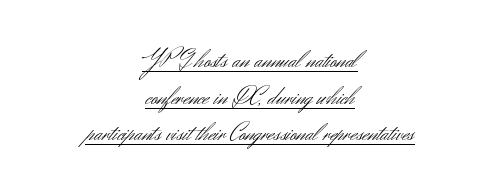
{"bold": "no", "underline": "yes", "align": "center", "line_spacing": "normal", "line_spacing_ratio": 1.41, "letter_spacing": "normal", "letter_spacing_em": 0.0, "glyph_px": 26}
